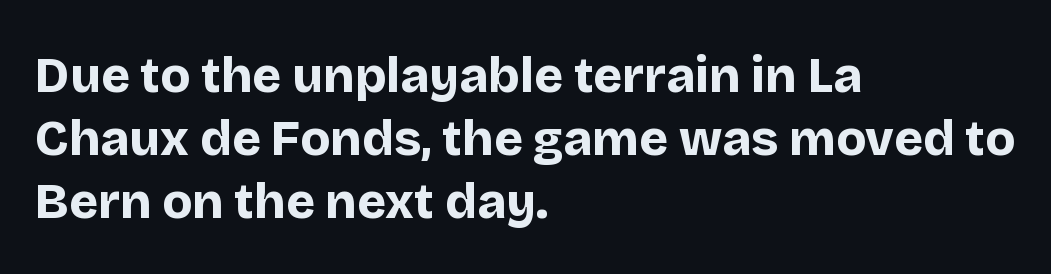
{"serif": "no", "italic": "no", "bold": "yes", "weight": "bold", "width": "normal", "stroke_contrast": "low", "x_height": "large", "monospaced": "no", "underline": "no", "align": "left", "line_spacing": "normal", "line_spacing_ratio": 1.29, "letter_spacing": "normal", "letter_spacing_em": 0.0, "glyph_px": 49}
